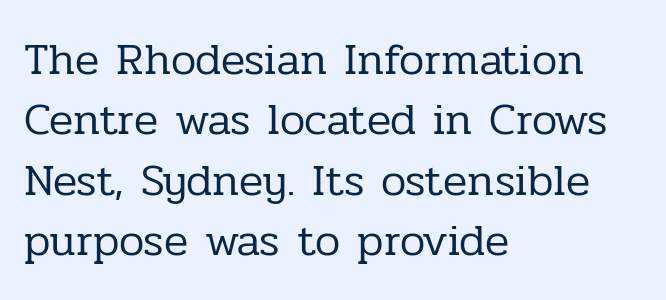
The image shows 45 px regular-weight serif type, upright; set left-aligned, normal line spacing (1.34x), normal letter spacing, not underlined; low stroke contrast and a medium x-height.
